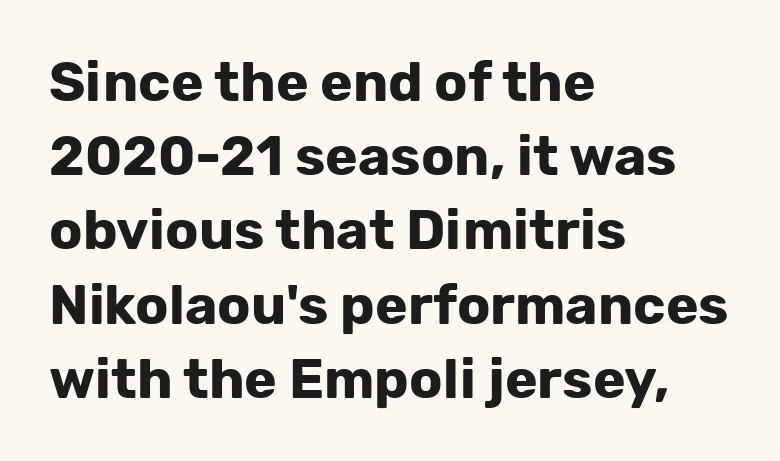
The image shows 55 px bold sans-serif type, upright; set left-aligned, normal line spacing (1.35x), normal letter spacing, not underlined; low stroke contrast and a medium x-height.
